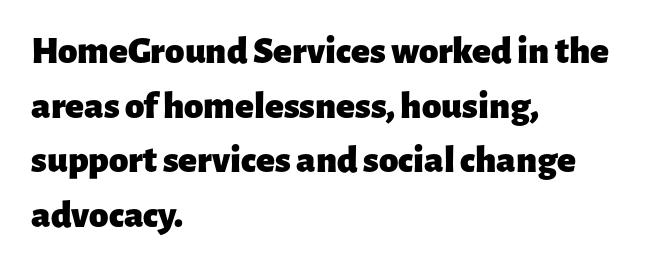
The image shows 39 px heavy sans-serif type, upright; set left-aligned, normal line spacing (1.4x), normal letter spacing, not underlined; low stroke contrast and a medium x-height.
